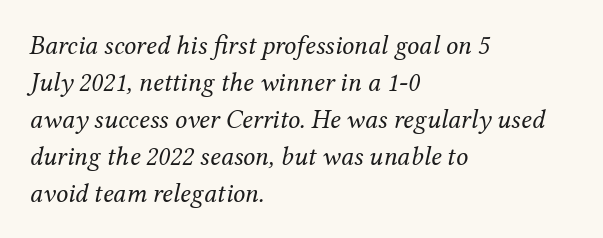
{"italic": "yes", "lean": "right", "slant_degrees": 12, "bold": "no", "underline": "no", "align": "left", "line_spacing": "normal", "line_spacing_ratio": 1.37, "letter_spacing": "normal", "letter_spacing_em": 0.0, "glyph_px": 27}
